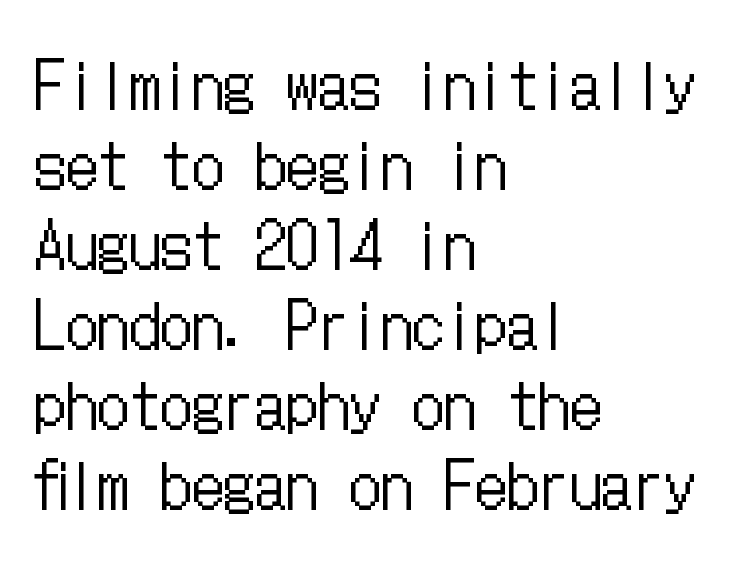
{"italic": "no", "bold": "no", "weight": "regular", "width": "condensed", "stroke_contrast": "low", "x_height": "medium", "underline": "no", "align": "left", "line_spacing": "normal", "line_spacing_ratio": 1.27, "letter_spacing": "normal", "letter_spacing_em": 0.0, "glyph_px": 63}
